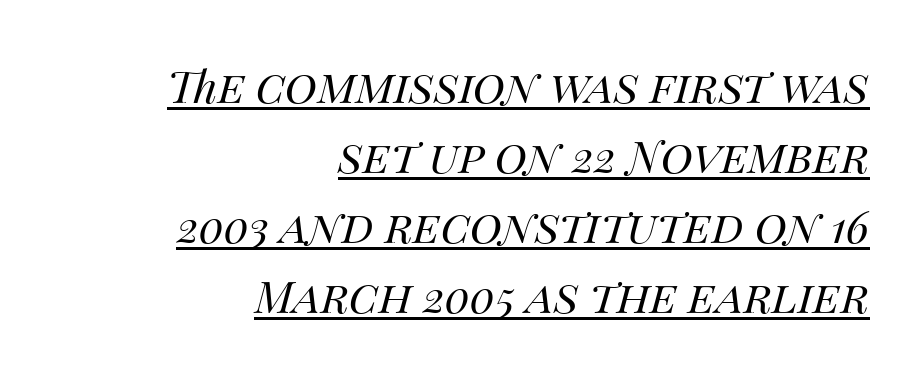
Q: Is the text bold? A: No.
Q: Is the text italic (slanted)? A: Yes, it leans right by about 14 degrees.
Q: Is the text underlined? A: Yes.
Q: How is the paragraph aligned? A: Right-aligned.
Q: Is the spacing between letters normal or unusually wide? A: Normal.
Q: Is the spacing between lines tight, normal or loose? A: Normal.
Q: Width (condensed, normal, or wide)? A: Normal.
Q: Stroke contrast? A: Medium.
Q: x-height? A: Large.
Q: Monospaced? A: No.
